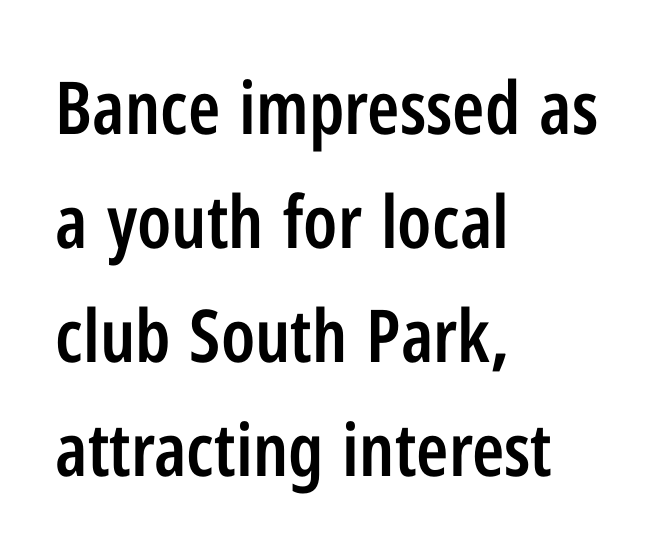
The image shows 73 px semibold, condensed sans-serif type, upright; set left-aligned, normal line spacing (1.56x), normal letter spacing, not underlined; low stroke contrast and a medium x-height.
